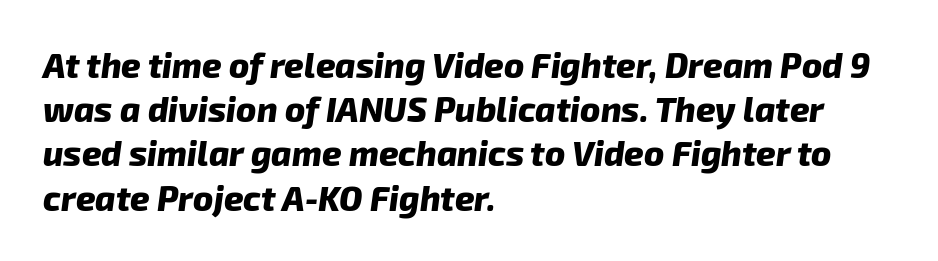
The baseline area is clear. Each letter keeps its own natural width here, so spacing adapts to shape. In terms of weight, the rendering is a true, heavy bold. The letters sit at their default tracking, neither squeezed nor spread.
